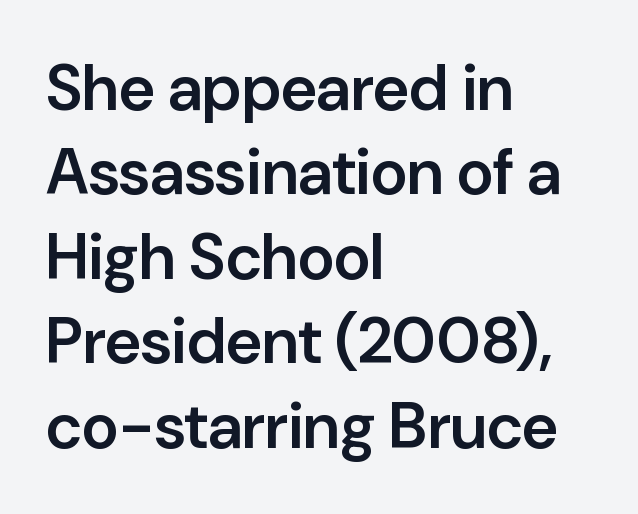
The image shows 64 px semibold sans-serif type, upright; set left-aligned, normal line spacing (1.32x), normal letter spacing, not underlined; low stroke contrast and a medium x-height.
